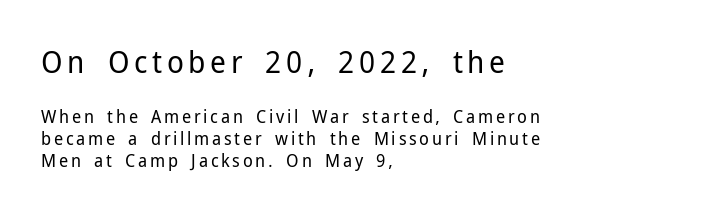
Ink coverage per letter is moderate at most. The passage shown is typeset with a sans-serif family. Notice how the stems are strictly vertical — no italics here. The face used here appears at its bigger size in the upper chunk. This rendering features lettering with no underline. This sample has the flowing, uneven cadence of proportional lettering.
